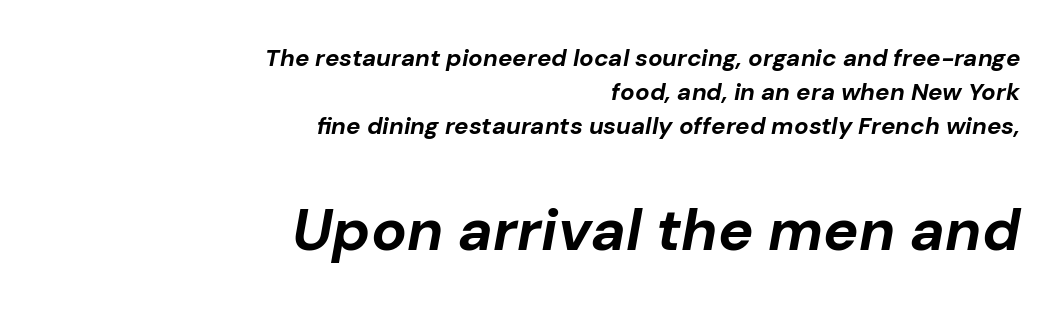
Spacing verdict: proportional, widths tailored to each character. Does the leading feel generous? No, just average. Type without underlining. The rag falls on the left side of this text block.
